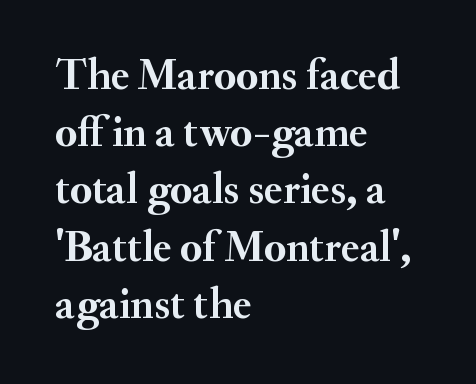
{"serif": "yes", "italic": "no", "bold": "yes", "weight": "semibold", "width": "normal", "stroke_contrast": "medium", "x_height": "small", "monospaced": "no", "underline": "no", "align": "left", "line_spacing": "normal", "line_spacing_ratio": 1.3, "letter_spacing": "normal", "letter_spacing_em": 0.0, "glyph_px": 44}
